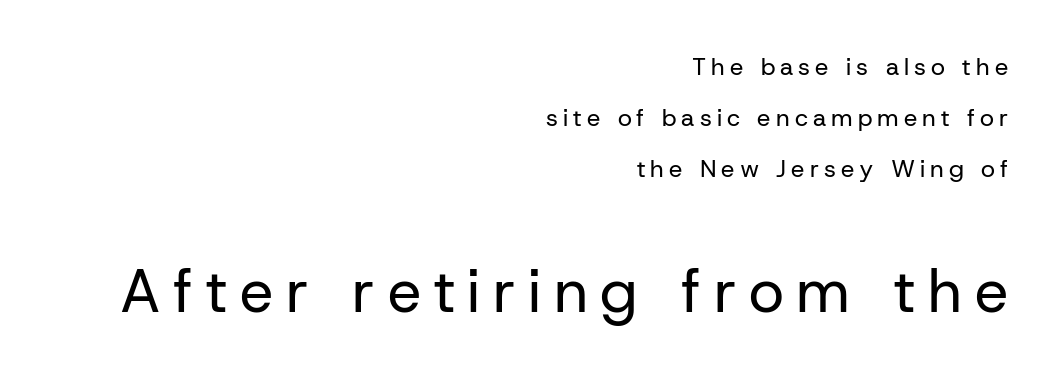
{"serif": "no", "italic": "no", "bold": "no", "weight": "regular", "width": "normal", "stroke_contrast": "low", "x_height": "medium", "monospaced": "no", "underline": "no", "align": "right", "line_spacing": "loose", "line_spacing_ratio": 2.13, "letter_spacing": "wide", "letter_spacing_em": 0.21, "larger_block": "second", "size_ratio": 2.5, "glyph_px": 60}
